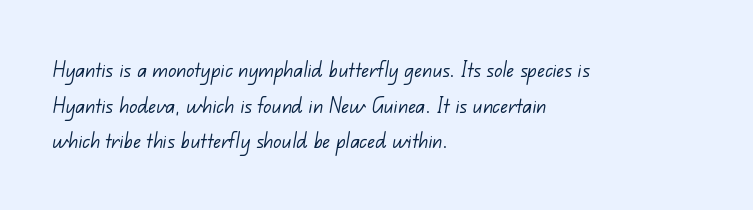
The image shows 25 px text type; set left-aligned, normal line spacing (1.43x), normal letter spacing, not underlined.
